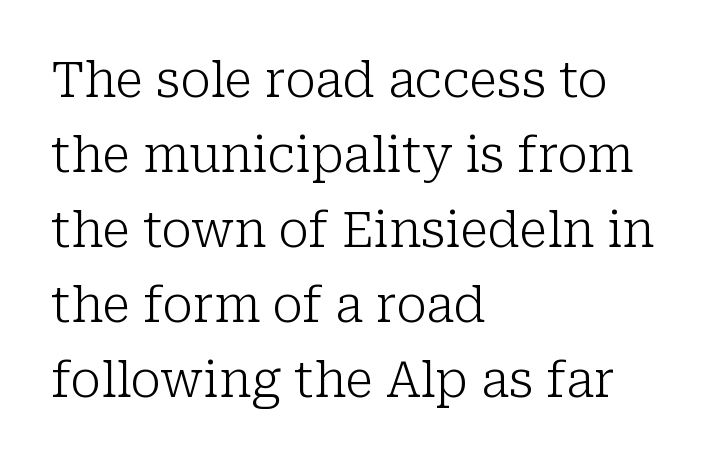
The image shows 49 px light serif type, upright; set left-aligned, normal line spacing (1.53x), normal letter spacing, not underlined; low stroke contrast and a medium x-height.
